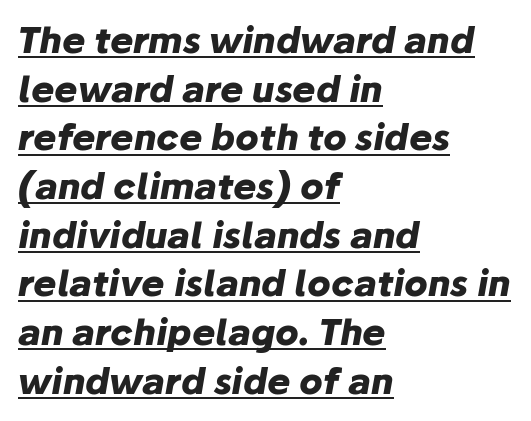
Each letter keeps its own natural width here, so spacing adapts to shape. If you drew a line through each stem, it would be angled. The rendered words wear a rule along their underside. Strokes here are thick enough to call this a true bold. Is the letter spacing exaggerated? No — it looks like the ordinary default. Regarding leading, the lines here are spaced in the standard way.
